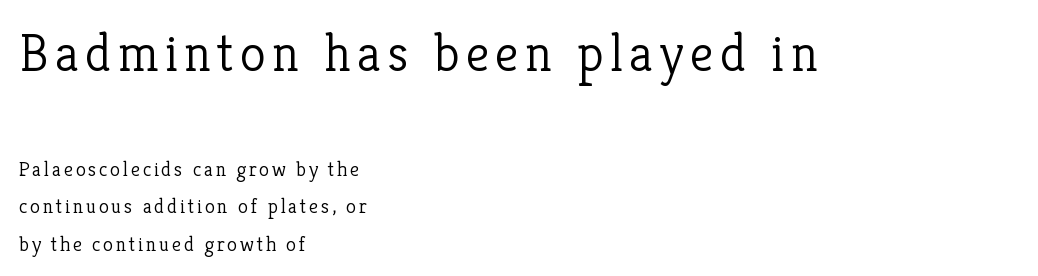
The image shows 53 px light serif type, upright; set left-aligned, line spacing 1.77x, not underlined; the first (top) block is 2.52x larger; low stroke contrast and a medium x-height.
